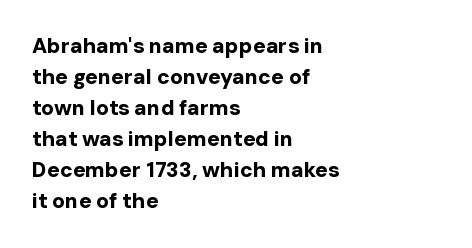
The image shows 21 px bold type, upright; set left-aligned, normal line spacing (1.48x), normal letter spacing, not underlined.
